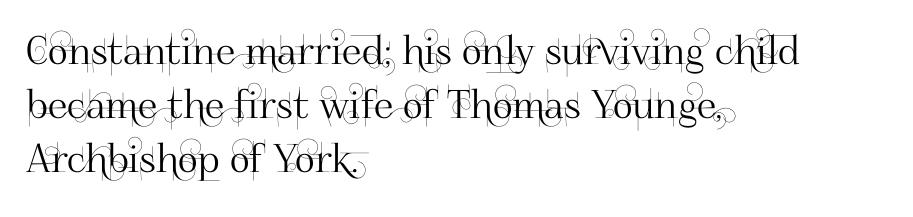
The image shows 39 px sans-serif type, upright; set left-aligned, normal line spacing (1.39x), normal letter spacing, not underlined; high stroke contrast and a small x-height.
